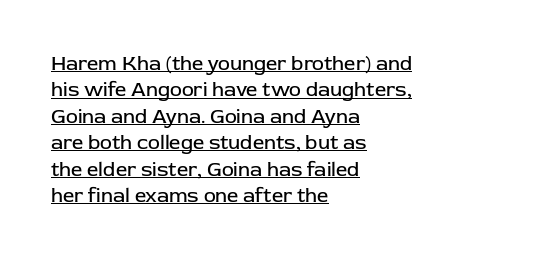
These lines sit exactly where default settings would place them. What decoration does the sample have? An underline. Glyph-to-glyph distance matches everyday printed text. Nope, not italic — everything's standing straight. Each line starts at the same left margin while the right side varies.
